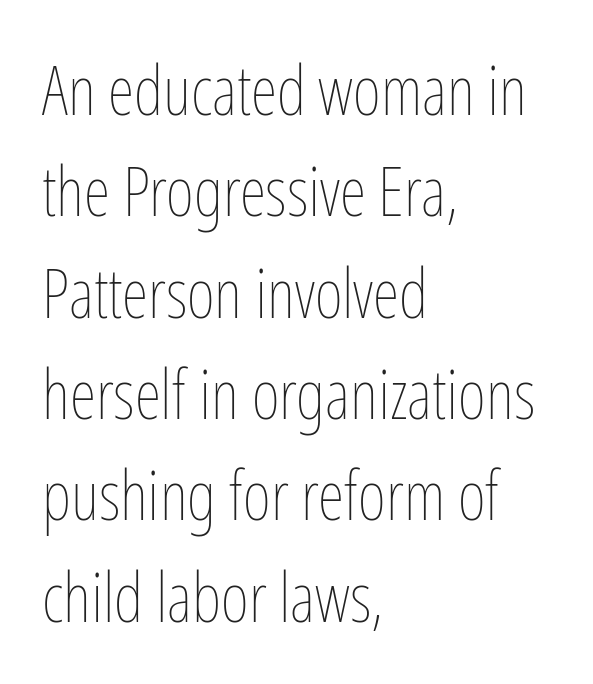
The image shows 68 px thin, condensed type, upright; set left-aligned, normal line spacing (1.49x), normal letter spacing, not underlined; low stroke contrast and a medium x-height.
